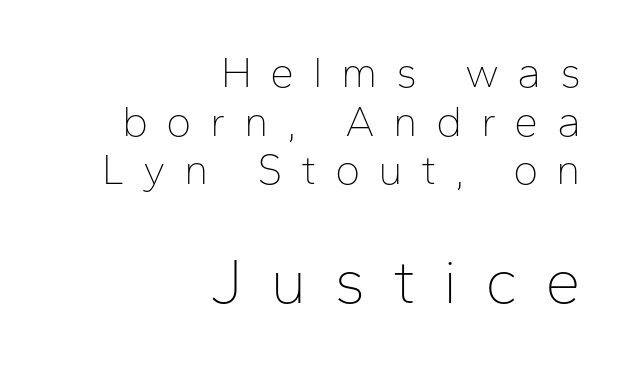
The image shows 64 px thin sans-serif type, upright; set right-aligned, tight line spacing (1.13x), unusually wide letter spacing (+0.43 em), not underlined; the second (bottom) block is 1.49x larger; low stroke contrast and a medium x-height.
